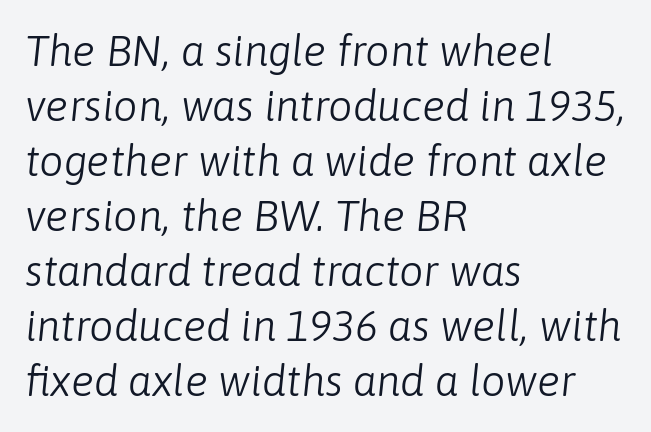
The image shows 43 px light type, italic (leaning right); set left-aligned, normal line spacing (1.28x), normal letter spacing, not underlined; low stroke contrast and a medium x-height.
